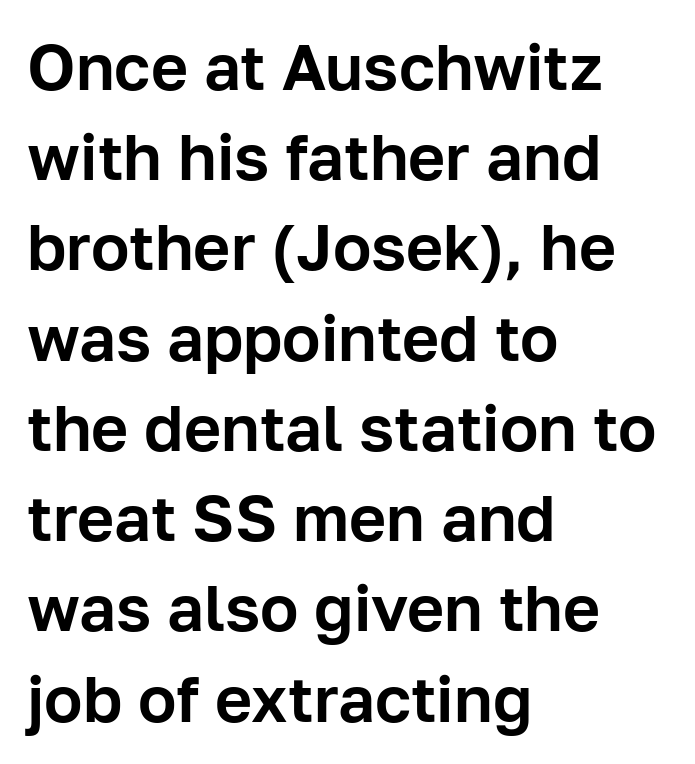
{"serif": "no", "italic": "no", "width": "normal", "stroke_contrast": "low", "x_height": "medium", "monospaced": "no", "underline": "no", "align": "left", "line_spacing": "normal", "line_spacing_ratio": 1.41, "letter_spacing": "normal", "letter_spacing_em": 0.0, "glyph_px": 64}
